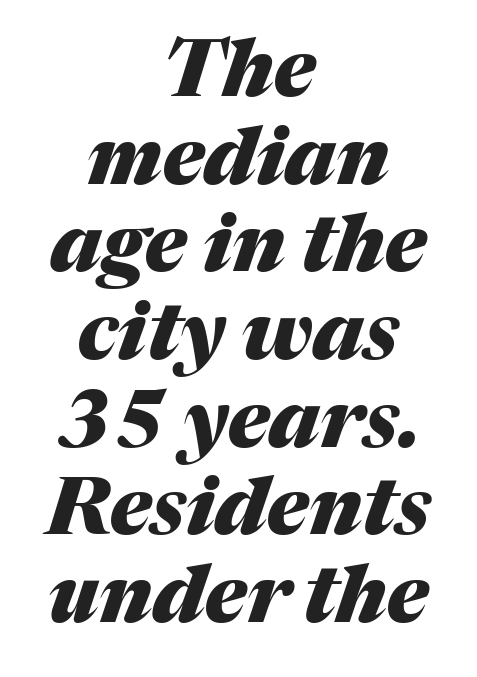
Layout note: lines centered. Look at the stroke-to-counter ratio: heavy, a bold. Nothing unusual about the tracking: characters are spaced as the font intends. Each new line begins almost immediately beneath the previous one.
